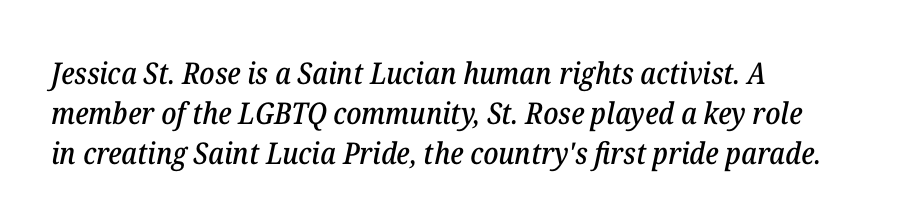
Proportional: the letters do not fall into vertical columns. Is this a sans? No — the strokes have serifs. Designer's note — italics engaged. Tracking value appears to be zero — textbook default spacing.
